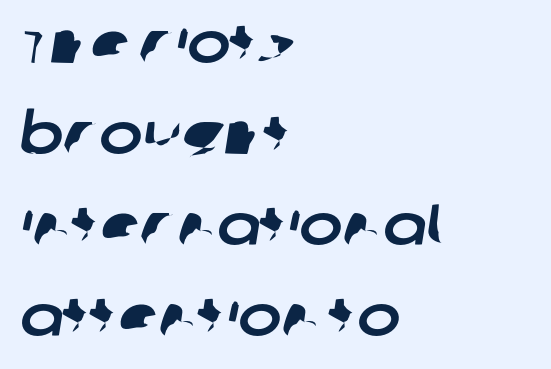
In terms of letterform style, serifs are entirely absent. These lines are rendered in a variable-pitch font. This sample is left-justified, so line endings fall wherever the words run out. Inter-character spacing is left at the font's built-in metrics. Any mark beneath the type? The region is blank. Leading: standard.
